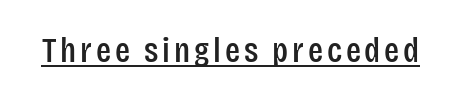
Q: Is the text italic (slanted)? A: No, it is upright.
Q: Is the typeface a serif or a sans-serif typeface? A: Sans-serif.
Q: Is the text underlined? A: Yes.
Q: Width (condensed, normal, or wide)? A: Condensed.
Q: Stroke contrast? A: Low.
Q: x-height? A: Large.
Q: Monospaced? A: No.
